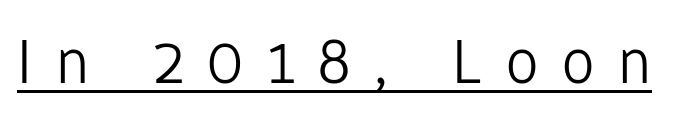
Q: Is the text bold? A: No.
Q: Is the text italic (slanted)? A: No, it is upright.
Q: Is the typeface a serif or a sans-serif typeface? A: Sans-serif.
Q: Is the text underlined? A: Yes.
Q: Is the spacing between letters normal or unusually wide? A: Unusually wide.
Q: Width (condensed, normal, or wide)? A: Normal.
Q: Stroke contrast? A: Low.
Q: x-height? A: Medium.
Q: Monospaced? A: No.
